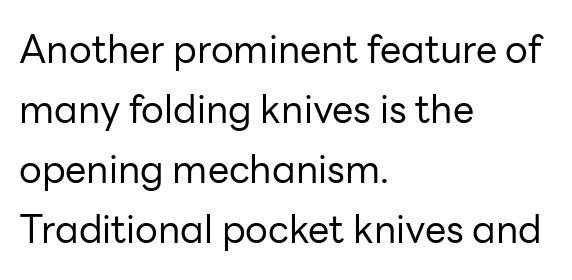
Rows of type keep a routine distance in the vertical direction. The face used here is proportionally spaced, like ordinary book or web type. A roman cut, with each character standing at attention. All the whitespace from short lines collects on the right.
